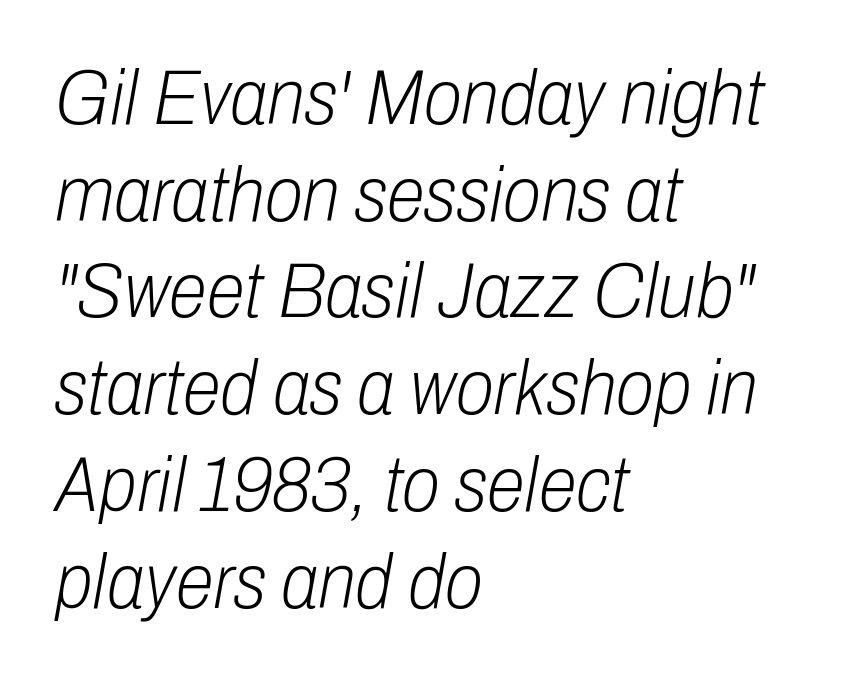
{"italic": "yes", "lean": "right", "slant_degrees": 10, "bold": "no", "weight": "light", "width": "condensed", "stroke_contrast": "low", "x_height": "medium", "monospaced": "no", "underline": "no", "align": "left", "line_spacing_ratio": 1.24, "letter_spacing": "normal", "letter_spacing_em": 0.0, "glyph_px": 78}
